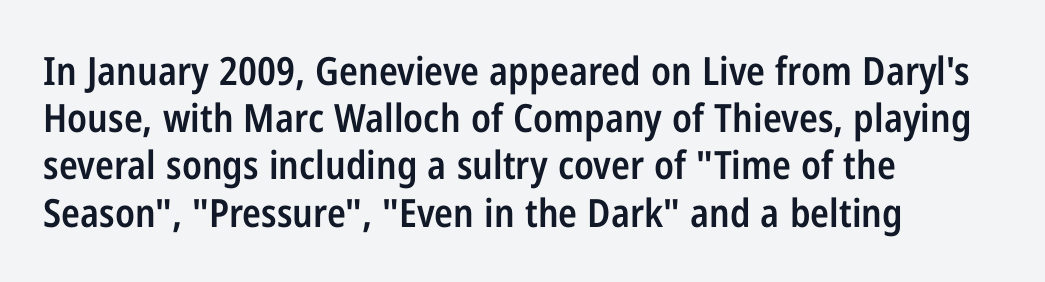
{"serif": "no", "italic": "no", "bold": "semi", "weight": "semibold", "width": "condensed", "stroke_contrast": "low", "x_height": "medium", "monospaced": "no", "underline": "no", "align": "left", "line_spacing_ratio": 1.21, "letter_spacing": "normal", "letter_spacing_em": 0.0, "glyph_px": 39}
